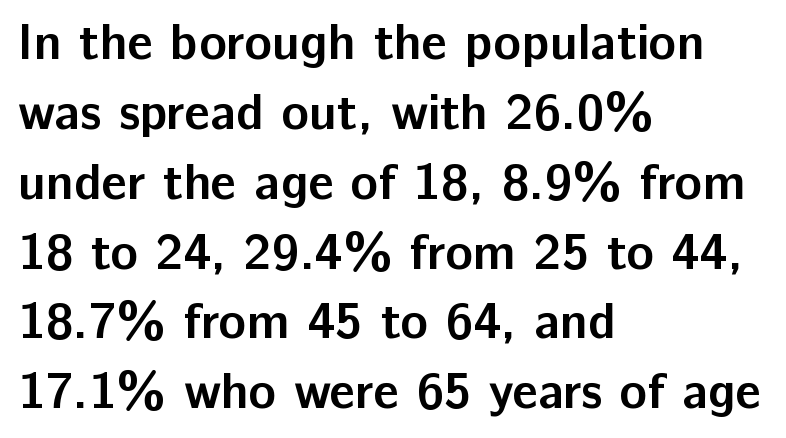
Q: Is the text bold? A: Yes.
Q: Is the text italic (slanted)? A: No, it is upright.
Q: Is the typeface a serif or a sans-serif typeface? A: Sans-serif.
Q: Is the text underlined? A: No.
Q: How is the paragraph aligned? A: Left-aligned.
Q: Is the spacing between letters normal or unusually wide? A: Normal.
Q: Is the spacing between lines tight, normal or loose? A: Normal.
Q: Width (condensed, normal, or wide)? A: Normal.
Q: Stroke contrast? A: Low.
Q: x-height? A: Medium.
Q: Monospaced? A: No.
